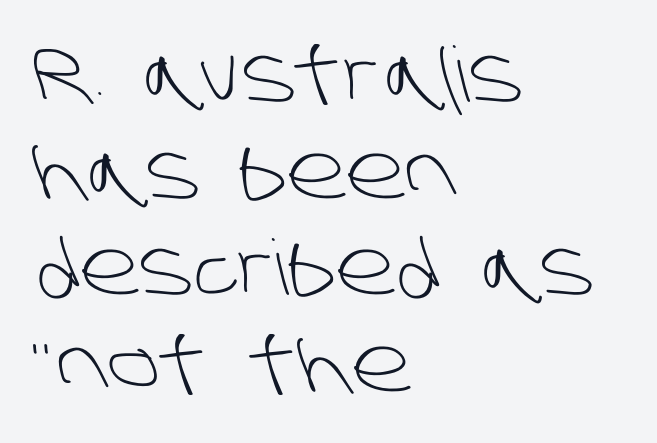
The image shows 76 px light sans-serif type; set left-aligned, normal line spacing (1.27x), normal letter spacing, not underlined; low stroke contrast and a large x-height.
